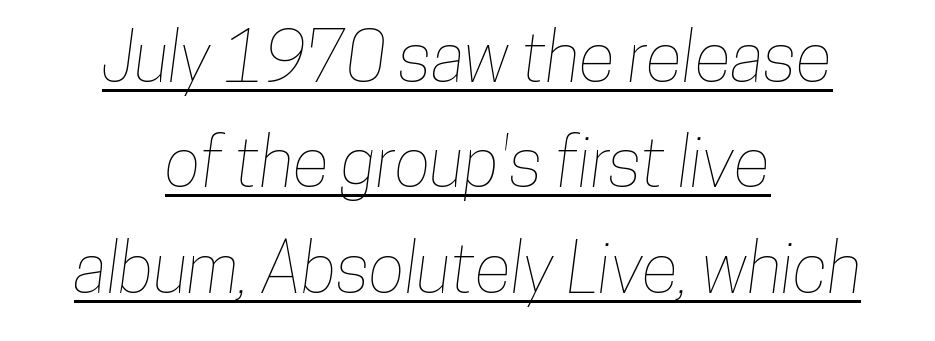
The image shows 68 px condensed type; set centered, normal line spacing (1.55x), normal letter spacing, underlined; low stroke contrast and a medium x-height.
